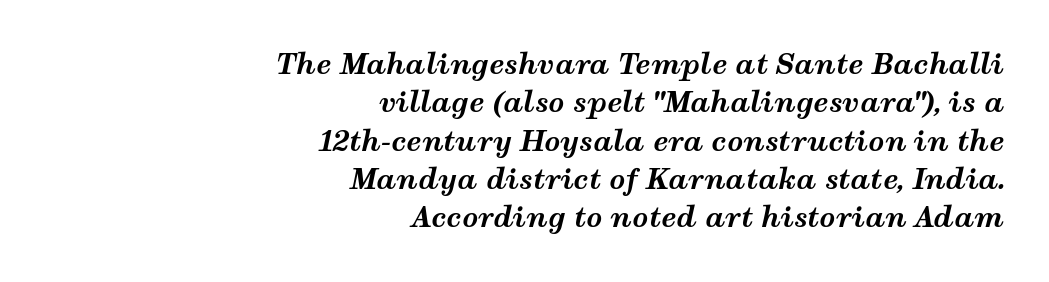
Looking at the ascenders, they clearly lean. The type is set solid horizontally, with unmodified tracking. Beneath every word, the page is bare. These lines are rendered in a variable-pitch font. Which margin do the lines hug? The right one — the left edge is uneven. A typesetter would call this leading conventional body-copy spacing.
